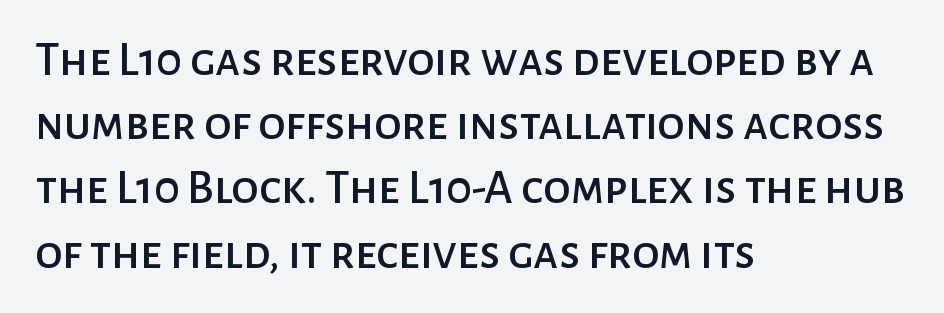
{"serif": "no", "italic": "no", "width": "normal", "stroke_contrast": "low", "x_height": "medium", "monospaced": "no", "underline": "no", "align": "left", "line_spacing": "normal", "line_spacing_ratio": 1.31, "letter_spacing": "normal", "letter_spacing_em": 0.0, "glyph_px": 49}
